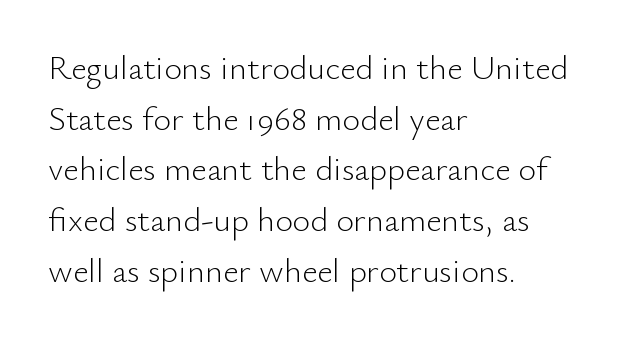
The characters are drawn with everyday or finer stroke widths. The type is set solid horizontally, with unmodified tracking. Line beginnings align vertically; line endings do not. Decoration check: the copy has no underline.
